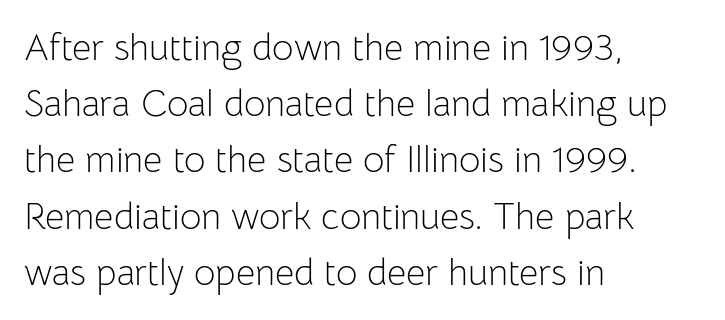
Every row of glyphs begins at an identical x-position on the left. Posture: vertical. Think of a printed novel: that variable character pitch is what you see here. The weight would be labelled regular, book, light, or lighter still.
